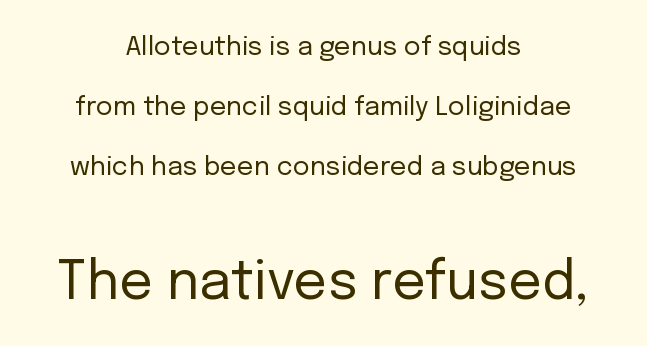
{"serif": "no", "italic": "no", "bold": "no", "weight": "regular", "width": "normal", "stroke_contrast": "low", "x_height": "medium", "monospaced": "no", "underline": "no", "align": "center", "line_spacing": "loose", "line_spacing_ratio": 2.31, "letter_spacing": "normal", "letter_spacing_em": 0.0, "larger_block": "second", "size_ratio": 2.04, "glyph_px": 53}
